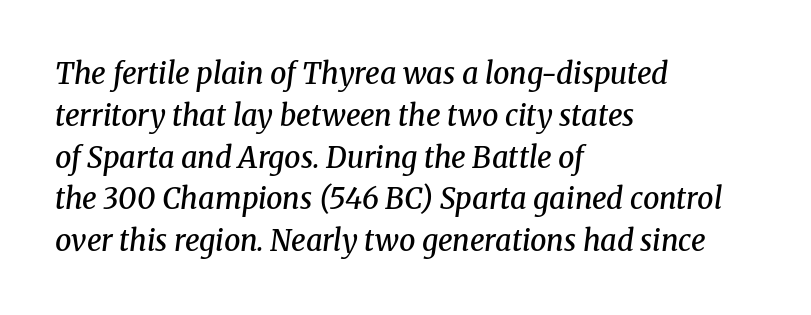
The image shows 29 px semibold serif type, italic (leaning right); set left-aligned, normal line spacing (1.44x), normal letter spacing, not underlined; medium stroke contrast and a medium x-height.
